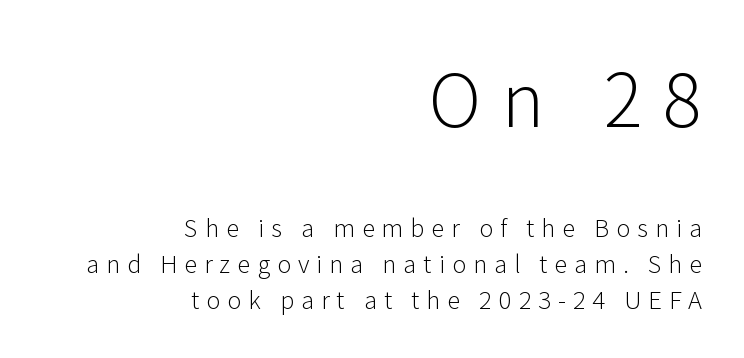
The image shows 73 px light sans-serif type, upright; set right-aligned, normal line spacing (1.49x), unusually wide letter spacing (+0.29 em), not underlined; the first (top) block is 3.04x larger; low stroke contrast and a medium x-height.
